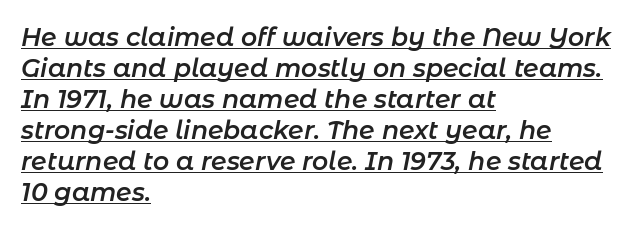
Q: Is the text bold? A: Semi-bold.
Q: Is the text italic (slanted)? A: Yes, it leans right by about 11 degrees.
Q: Is the text underlined? A: Yes.
Q: How is the paragraph aligned? A: Left-aligned.
Q: Is the spacing between letters normal or unusually wide? A: Normal.
